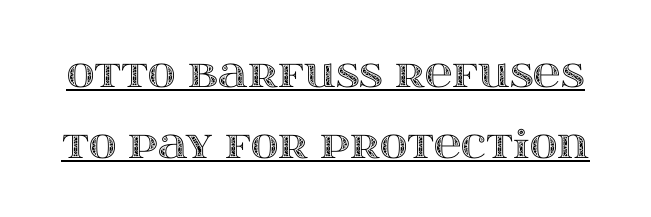
Does extra space separate the letters? No, they use regular spacing. Here the designer chose a conventional face with non-uniform glyph widths. This sample carries an underscore along the baseline area. This is the regular roman posture of the typeface.
